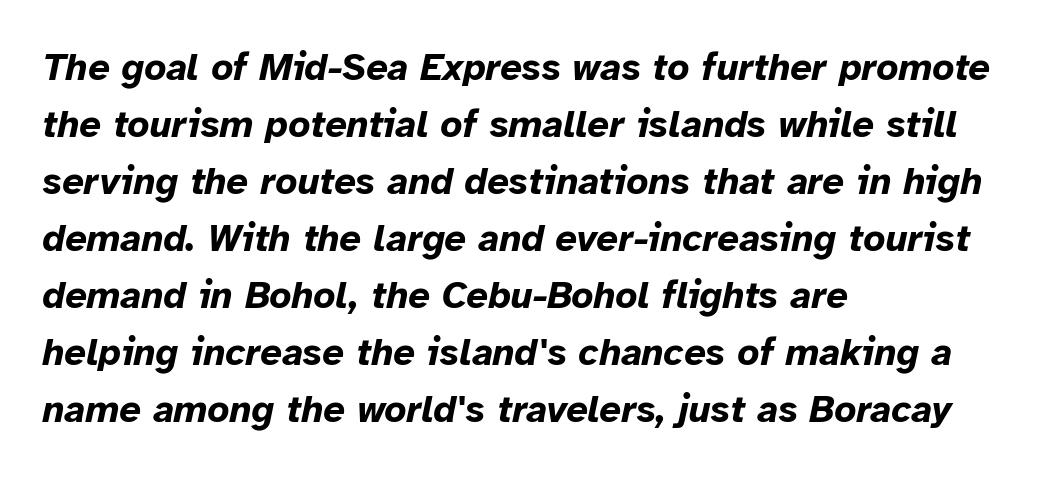
The image shows 38 px bold type, italic (leaning right); set left-aligned, normal line spacing (1.5x), normal letter spacing, not underlined; low stroke contrast and a medium x-height.
